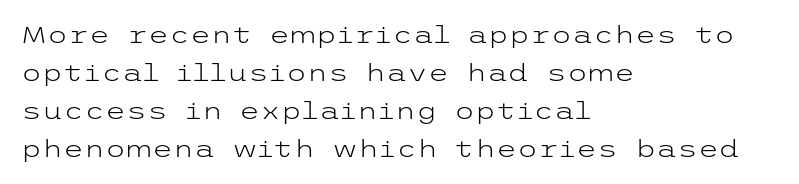
The image shows 24 px text type, upright; set left-aligned, normal line spacing (1.58x), normal letter spacing, not underlined.
